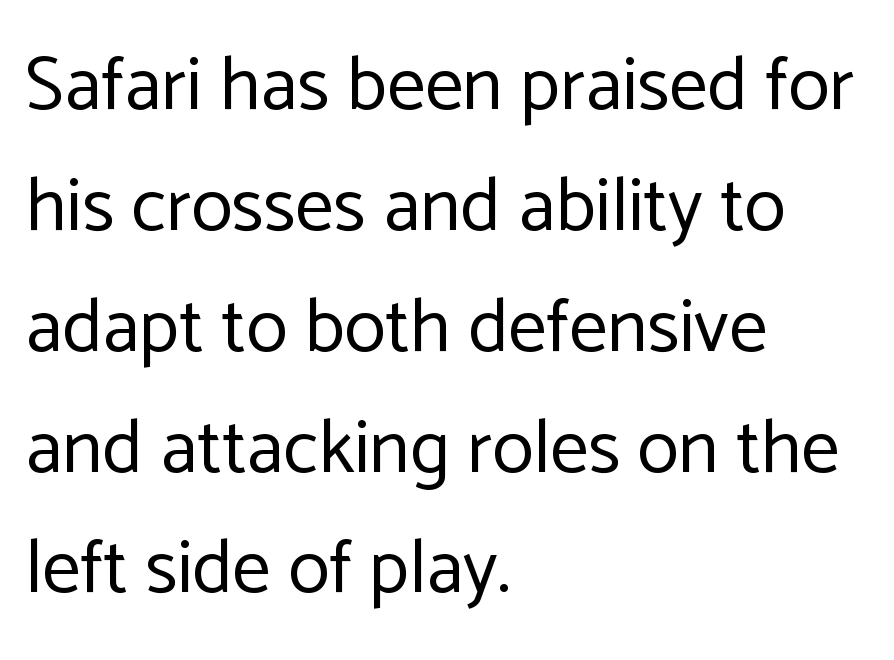
The image shows 76 px regular-weight sans-serif type, upright; set left-aligned, normal line spacing (1.59x), normal letter spacing, not underlined; low stroke contrast and a medium x-height.
